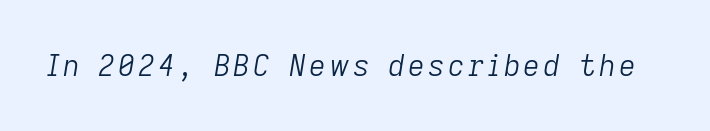
Q: Is the text bold? A: No.
Q: Is the text italic (slanted)? A: Yes, it leans right by about 9 degrees.
Q: Is the text underlined? A: No.
Q: Width (condensed, normal, or wide)? A: Normal.
Q: Stroke contrast? A: Low.
Q: x-height? A: Medium.
Q: Monospaced? A: No.
